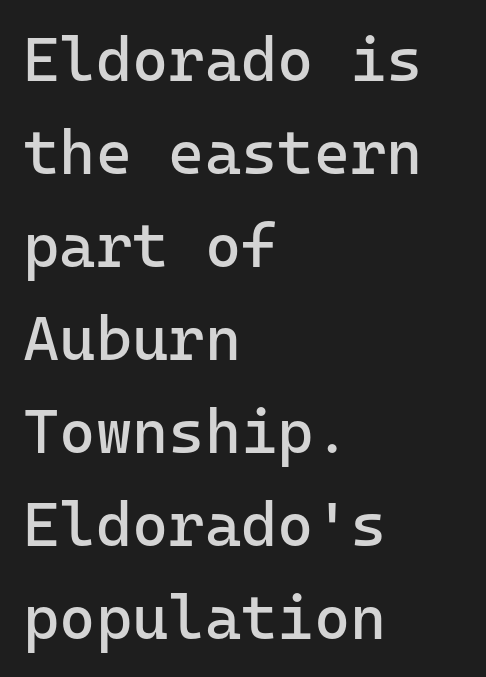
{"serif": "no", "italic": "no", "bold": "no", "weight": "regular", "width": "normal", "stroke_contrast": "low", "x_height": "medium", "monospaced": "yes", "underline": "no", "align": "left", "line_spacing": "normal", "line_spacing_ratio": 1.5, "letter_spacing": "normal", "letter_spacing_em": 0.0, "glyph_px": 62}
